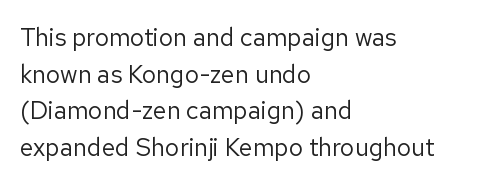
Weight: in the light-to-regular range. In CSS terms this would be text-align: left. The letters stand straight up with perfectly vertical stems. Each new line begins a customary step beneath the previous one. Characters follow at the spacing the type designer built in.
